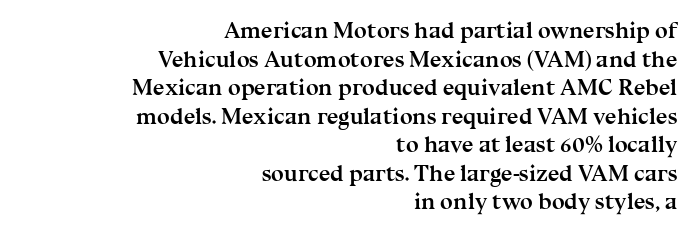
The image shows 23 px bold type, upright; set right-aligned, line spacing 1.24x, normal letter spacing, not underlined.
